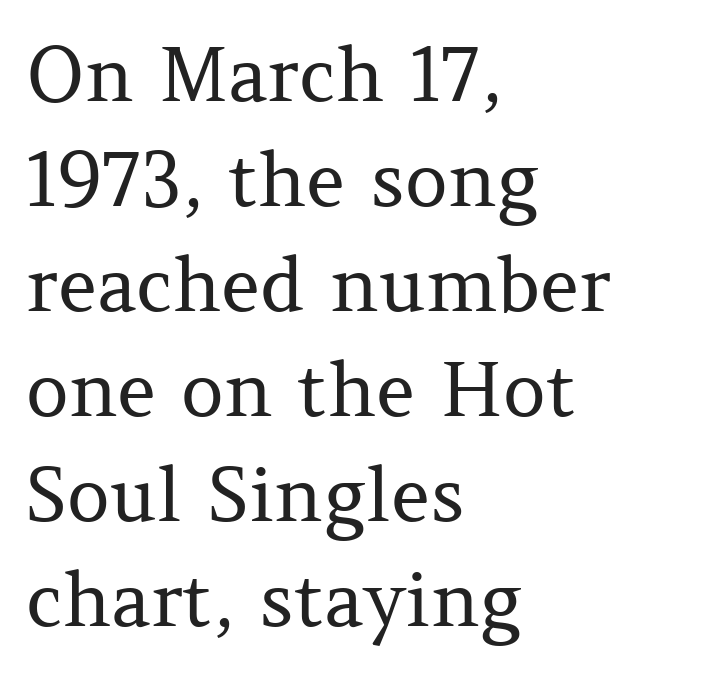
The image shows 75 px regular-weight serif type, upright; set left-aligned, normal line spacing (1.4x), normal letter spacing, not underlined; medium stroke contrast and a medium x-height.
